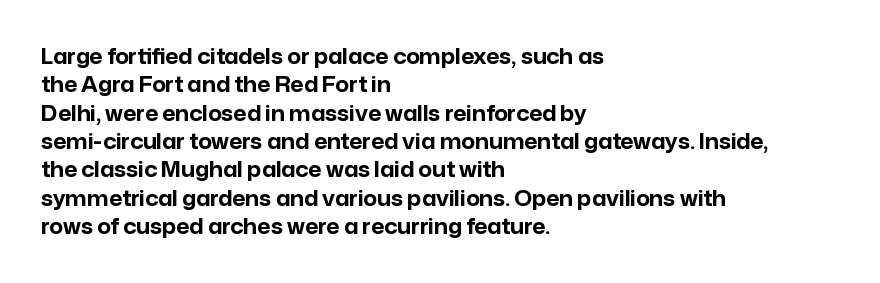
Q: Is the text bold? A: Yes.
Q: Is the text italic (slanted)? A: No, it is upright.
Q: Is the text underlined? A: No.
Q: How is the paragraph aligned? A: Left-aligned.
Q: Is the spacing between letters normal or unusually wide? A: Normal.
Q: Is the spacing between lines tight, normal or loose? A: Normal.
